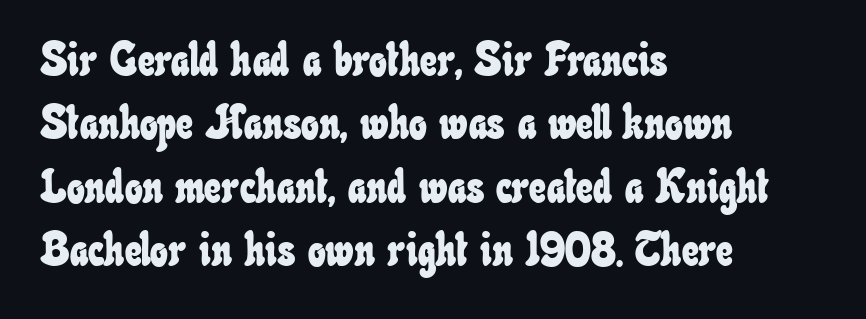
Q: Is the text underlined? A: No.
Q: How is the paragraph aligned? A: Left-aligned.
Q: Is the spacing between letters normal or unusually wide? A: Normal.
Q: Is the spacing between lines tight, normal or loose? A: Normal.
Q: Width (condensed, normal, or wide)? A: Condensed.
Q: Stroke contrast? A: Low.
Q: x-height? A: Small.
Q: Monospaced? A: No.
